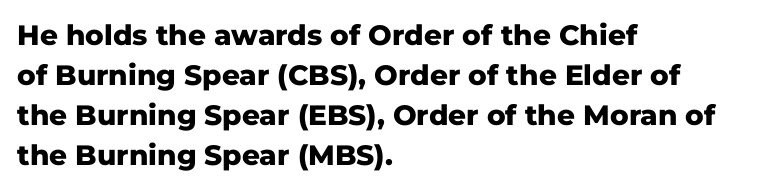
{"serif": "no", "italic": "no", "bold": "yes", "weight": "heavy", "width": "normal", "stroke_contrast": "low", "x_height": "medium", "monospaced": "no", "underline": "no", "align": "left", "line_spacing": "normal", "line_spacing_ratio": 1.43, "letter_spacing": "normal", "letter_spacing_em": 0.0, "glyph_px": 28}
